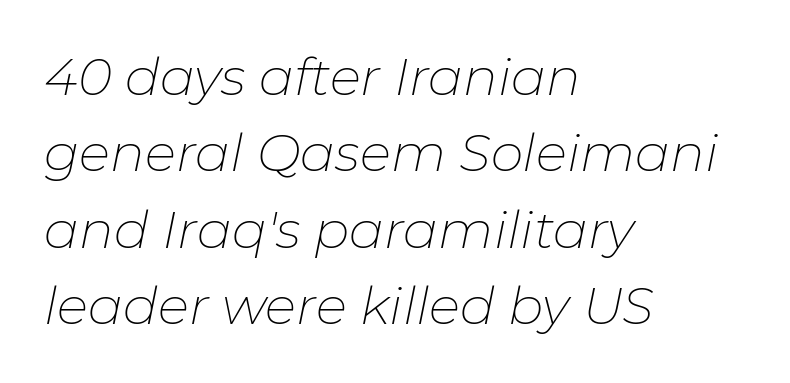
{"italic": "yes", "lean": "right", "slant_degrees": 11, "bold": "no", "weight": "thin", "width": "normal", "stroke_contrast": "low", "x_height": "medium", "monospaced": "no", "underline": "no", "align": "left", "line_spacing": "normal", "line_spacing_ratio": 1.47, "letter_spacing": "normal", "letter_spacing_em": 0.0, "glyph_px": 52}
